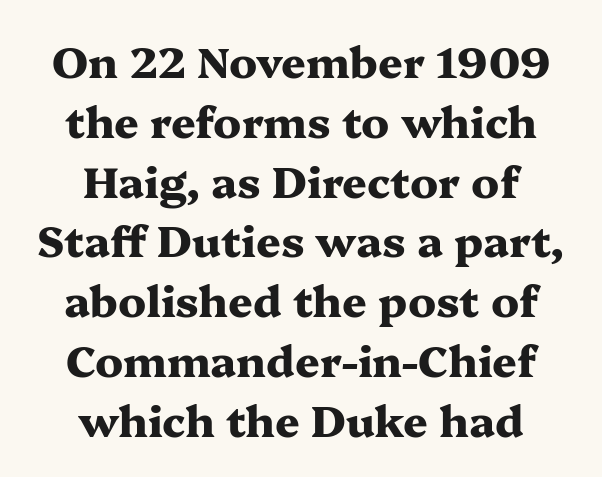
The image shows 43 px heavy, wide serif type, upright; set centered, normal line spacing (1.39x), normal letter spacing, not underlined; medium stroke contrast and a medium x-height.
